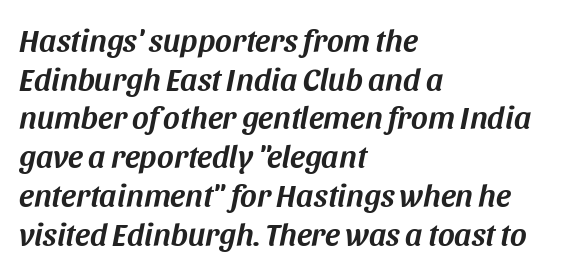
{"italic": "yes", "lean": "right", "slant_degrees": 11, "width": "normal", "stroke_contrast": "medium", "x_height": "large", "monospaced": "no", "underline": "no", "align": "left", "line_spacing_ratio": 1.21, "letter_spacing": "normal", "letter_spacing_em": 0.0, "glyph_px": 32}
